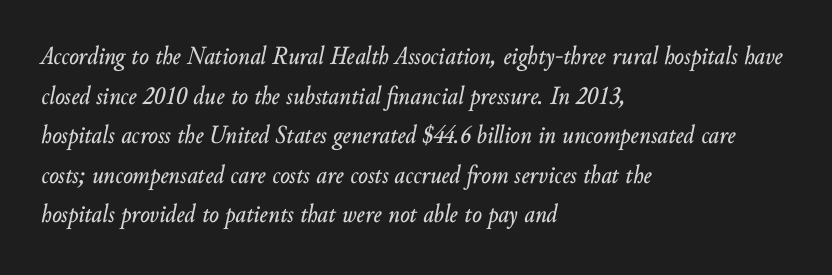
Glyph-to-glyph distance matches everyday printed text. Notice how the stems are inclined rather than vertical — that's the hallmark of italics. Honestly, the row spacing looks completely unremarkable. Bare-footed words on every line. Leftover space on each line is placed entirely after the last word.
